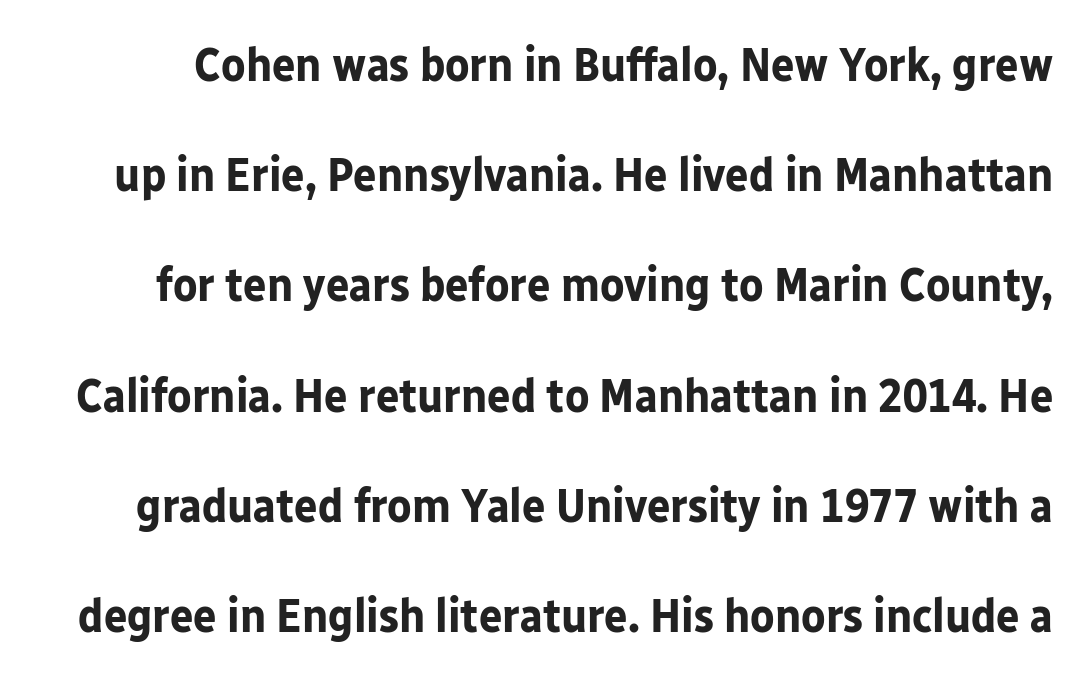
Q: Is the text bold? A: Yes.
Q: Is the text italic (slanted)? A: No, it is upright.
Q: Is the typeface a serif or a sans-serif typeface? A: Sans-serif.
Q: Is the text underlined? A: No.
Q: Is the spacing between letters normal or unusually wide? A: Normal.
Q: Is the spacing between lines tight, normal or loose? A: Loose.
Q: Width (condensed, normal, or wide)? A: Normal.
Q: Stroke contrast? A: Low.
Q: x-height? A: Medium.
Q: Monospaced? A: No.
